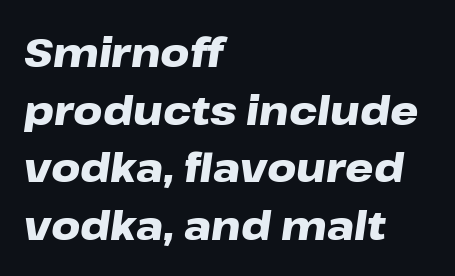
Q: Is the text bold? A: Yes.
Q: Is the text italic (slanted)? A: Yes, it leans right by about 8 degrees.
Q: Is the text underlined? A: No.
Q: How is the paragraph aligned? A: Left-aligned.
Q: Is the spacing between letters normal or unusually wide? A: Normal.
Q: Is the spacing between lines tight, normal or loose? A: Normal.
Q: Width (condensed, normal, or wide)? A: Wide.
Q: Stroke contrast? A: Low.
Q: x-height? A: Medium.
Q: Monospaced? A: No.
